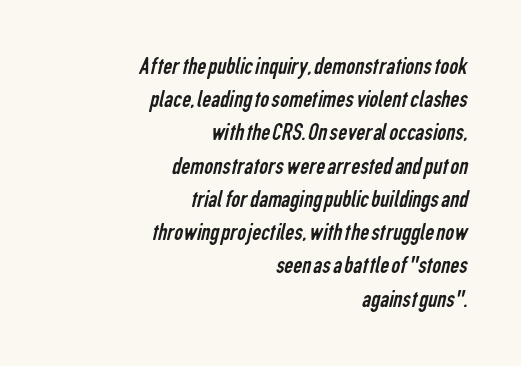
The image shows 25 px text type; set right-aligned, normal line spacing (1.33x), normal letter spacing, not underlined.
